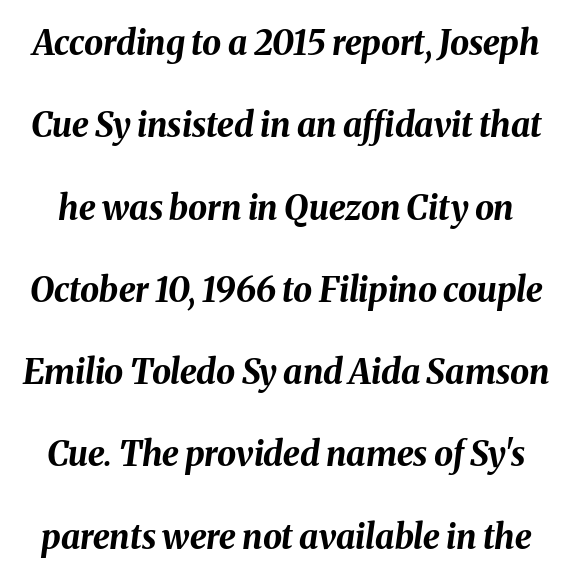
Q: Is the text bold? A: Yes.
Q: Is the text italic (slanted)? A: Yes, it leans right by about 8 degrees.
Q: Is the text underlined? A: No.
Q: Is the spacing between letters normal or unusually wide? A: Normal.
Q: Is the spacing between lines tight, normal or loose? A: Loose.
Q: Width (condensed, normal, or wide)? A: Normal.
Q: Stroke contrast? A: Medium.
Q: x-height? A: Medium.
Q: Monospaced? A: No.
